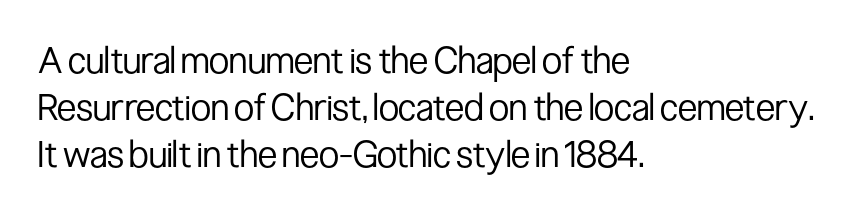
The image shows 37 px regular-weight, condensed sans-serif type, upright; set left-aligned, normal line spacing (1.27x), normal letter spacing, not underlined; low stroke contrast and a medium x-height.
